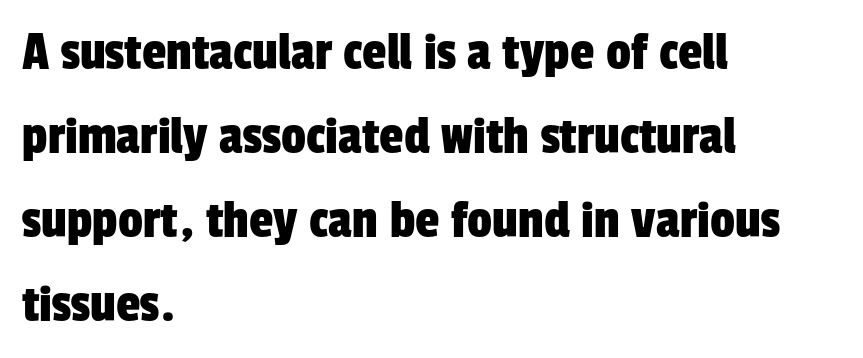
The image shows 55 px condensed sans-serif type; set left-aligned, normal line spacing (1.53x), normal letter spacing, not underlined; low stroke contrast and a medium x-height.
